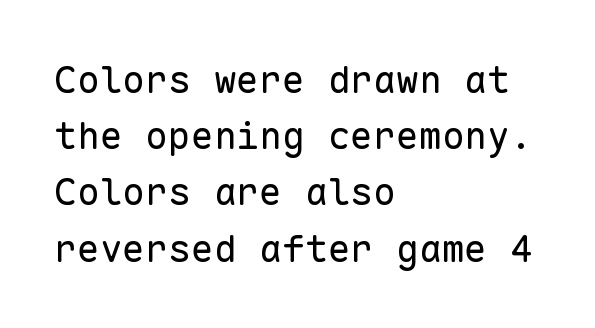
{"serif": "no", "italic": "no", "bold": "no", "weight": "regular", "width": "normal", "stroke_contrast": "low", "x_height": "medium", "monospaced": "yes", "underline": "no", "align": "left", "line_spacing": "normal", "line_spacing_ratio": 1.48, "letter_spacing": "normal", "letter_spacing_em": 0.0, "glyph_px": 38}
